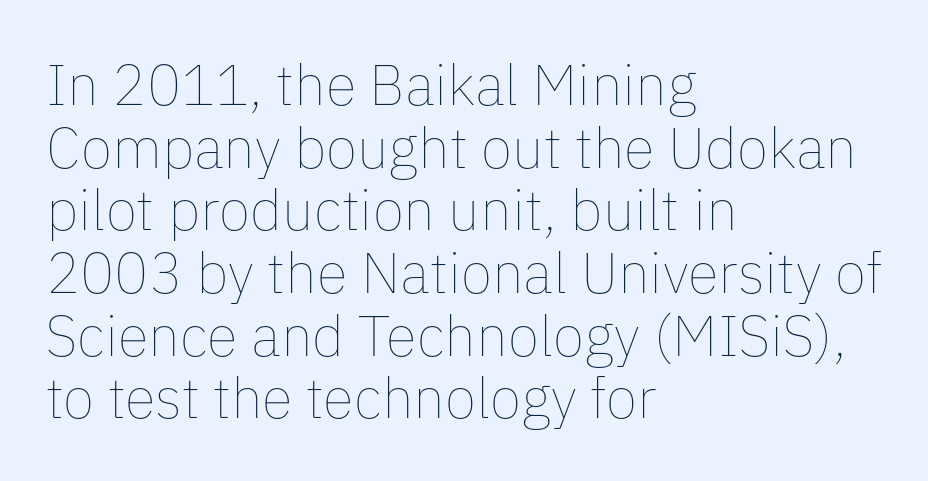
A typesetter would call this leading minimal, almost set solid. The foot of each line stays bare and open. A typesetter would call this proportional, since set widths differ per character. The cut favours lightness, reaching ordinary text weight at its darkest. The letters stand straight up with perfectly vertical stems. Alignment: flush left.
